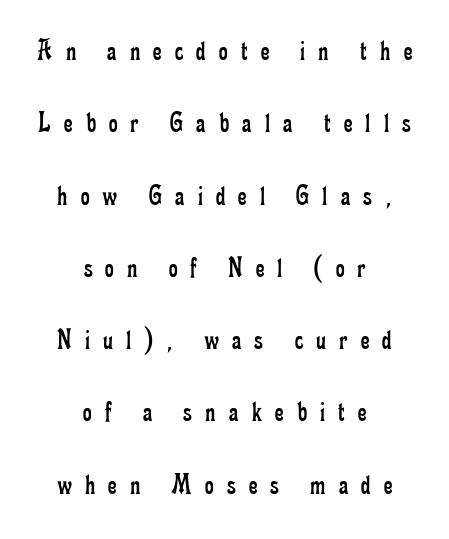
{"serif": "yes", "italic": "no", "bold": "no", "weight": "regular", "width": "condensed", "stroke_contrast": "low", "x_height": "small", "monospaced": "no", "underline": "no", "align": "center", "line_spacing": "loose", "line_spacing_ratio": 2.41, "letter_spacing": "wide", "letter_spacing_em": 0.44, "glyph_px": 30}
